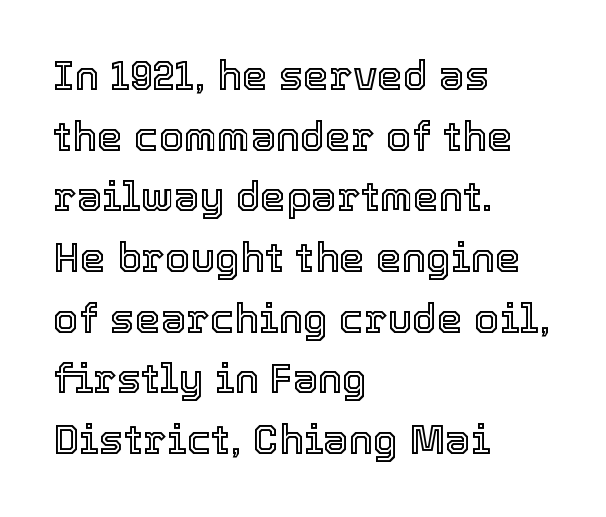
The leading is moderate, giving the passage an even texture. The rendering uses natural spacing where letterforms have individual widths. Compared with typical body copy, the letter spacing here is the same. Does the copy run flush right? No — it runs flush left. The gap between lines stays unmarked. The type sits square on the baseline with zero lean.
